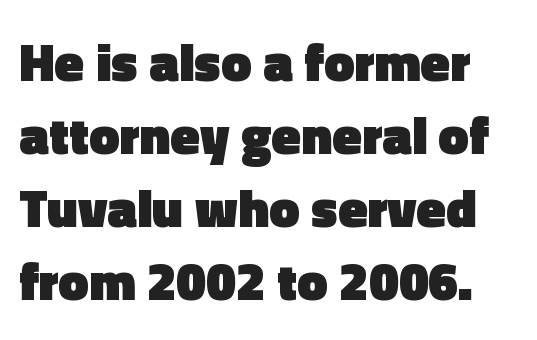
{"serif": "no", "italic": "no", "bold": "yes", "weight": "heavy", "width": "normal", "x_height": "medium", "monospaced": "no", "underline": "no", "line_spacing": "normal", "line_spacing_ratio": 1.35, "letter_spacing": "normal", "letter_spacing_em": 0.0, "glyph_px": 54}
